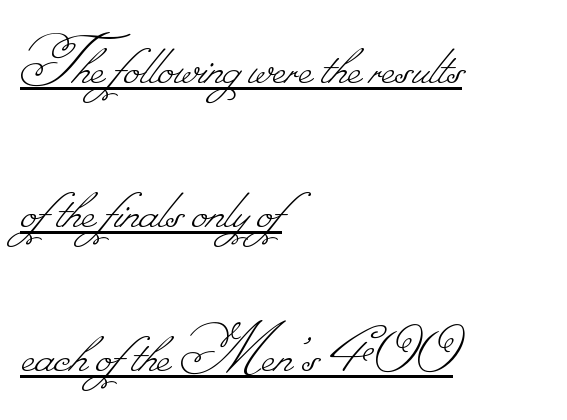
Caption: multi-line text, flush left, ragged right. Caption: standard tracking, unaltered. Proportional: the letters do not fall into vertical columns. Nothing heavy about these letters — not bold at all. These lines stand farther apart than default settings would place them.
